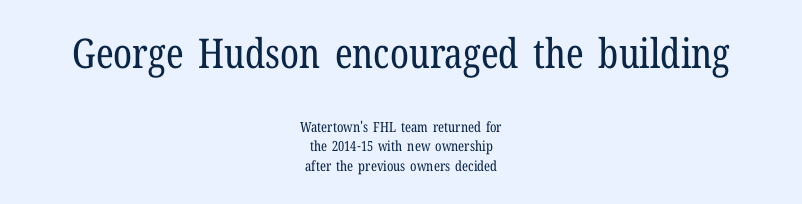
This rendering employs a face with finishing strokes, i.e., a serif. The lettering holds an erect, upright posture throughout. Is this a fixed-width face? No — the glyphs have proportional, varying widths. The zone under the glyphs is completely vacant. Baseline-to-baseline distance is the conventional proportion of letter height. The emphasis by scale lands on block number one, above.
